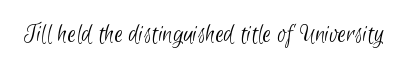
{"bold": "no", "underline": "no", "letter_spacing": "normal", "letter_spacing_em": 0.0, "glyph_px": 27}
